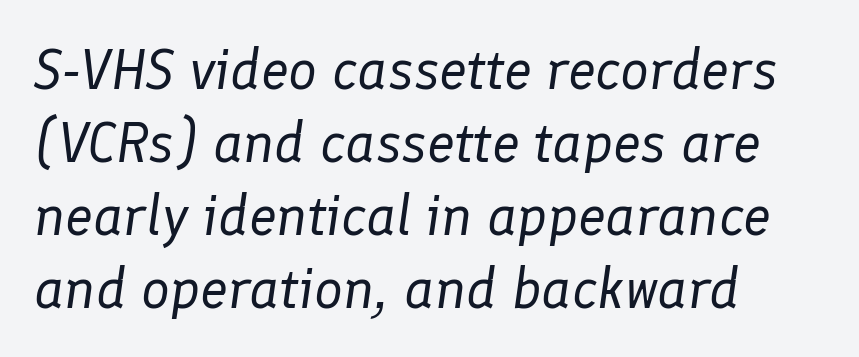
{"italic": "yes", "lean": "right", "slant_degrees": 8, "bold": "no", "weight": "regular", "width": "normal", "stroke_contrast": "low", "x_height": "medium", "monospaced": "no", "underline": "no", "align": "left", "line_spacing": "normal", "line_spacing_ratio": 1.28, "letter_spacing": "normal", "letter_spacing_em": 0.0, "glyph_px": 57}
